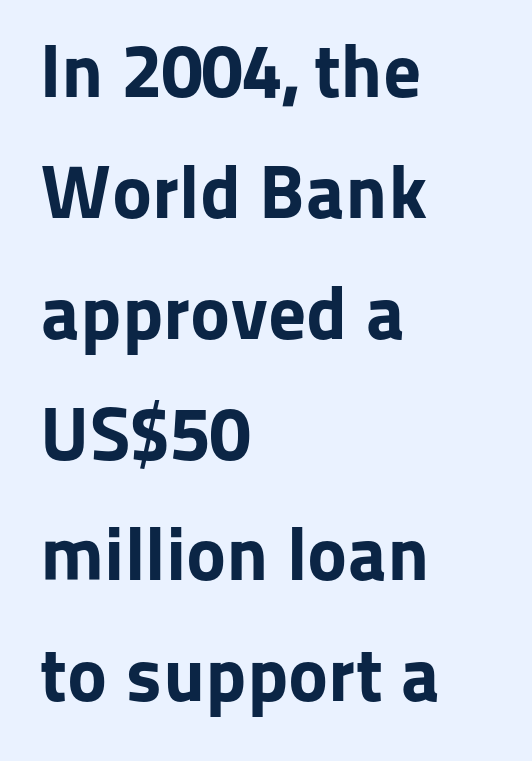
Q: Is the text bold? A: Yes.
Q: Is the text italic (slanted)? A: No, it is upright.
Q: Is the typeface a serif or a sans-serif typeface? A: Sans-serif.
Q: Is the text underlined? A: No.
Q: How is the paragraph aligned? A: Left-aligned.
Q: Is the spacing between letters normal or unusually wide? A: Normal.
Q: Is the spacing between lines tight, normal or loose? A: Normal.
Q: Width (condensed, normal, or wide)? A: Normal.
Q: Stroke contrast? A: Low.
Q: x-height? A: Medium.
Q: Monospaced? A: No.
